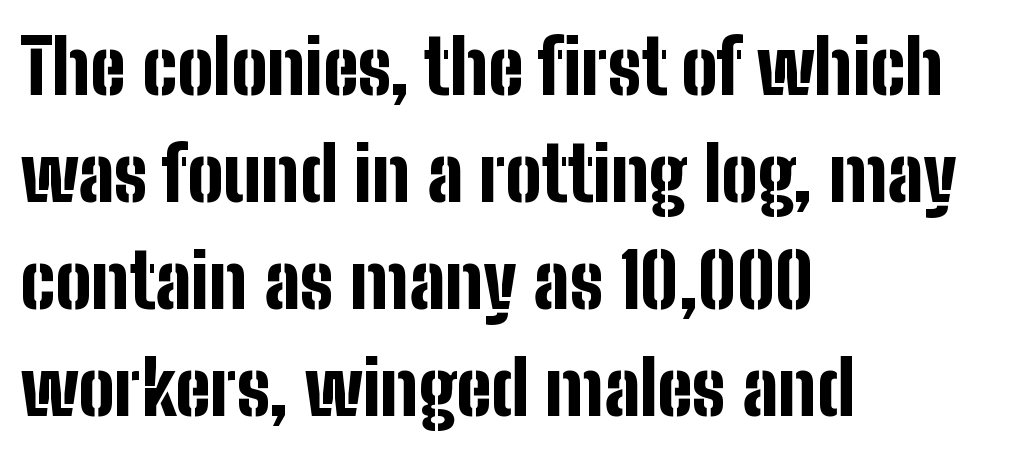
Only glyphs here, with clear space below each row. Think of a printed novel: that variable character pitch is what you see here. Visually the block forms a straight wall on the left and a jagged coastline on the right. Evenly set lines give the paragraph a standard silhouette. A full-strength bold gives these letters their thick strokes.
